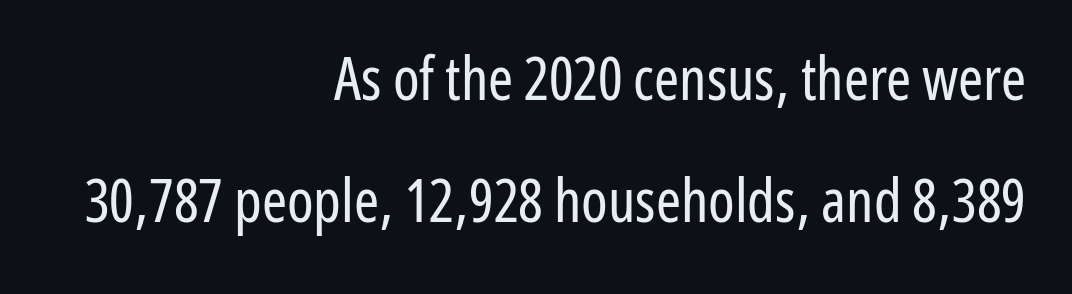
The image shows 60 px regular-weight, condensed sans-serif type, upright; set right-aligned, loose line spacing (2.04x), normal letter spacing, not underlined; low stroke contrast and a medium x-height.
